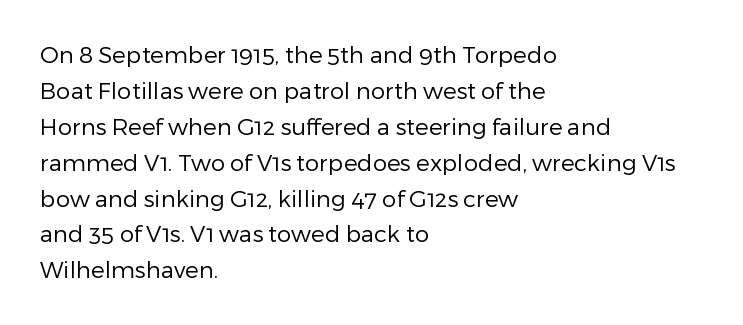
The image shows 23 px text type, upright; set left-aligned, normal line spacing (1.56x), normal letter spacing, not underlined.
